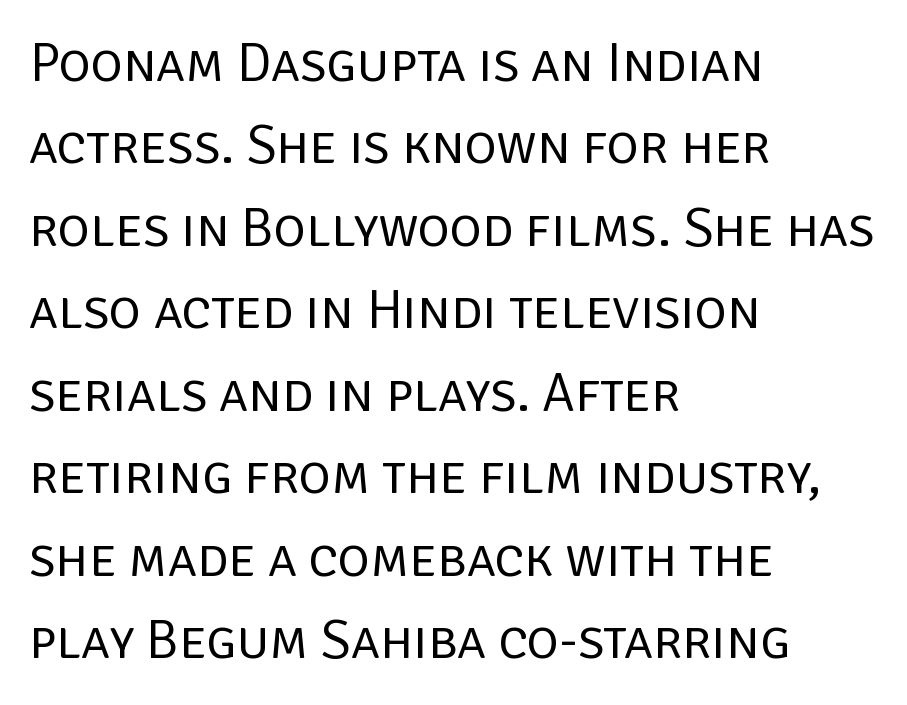
Q: Is the text bold? A: No.
Q: Is the text italic (slanted)? A: No, it is upright.
Q: Is the typeface a serif or a sans-serif typeface? A: Sans-serif.
Q: Is the text underlined? A: No.
Q: How is the paragraph aligned? A: Left-aligned.
Q: Is the spacing between letters normal or unusually wide? A: Normal.
Q: Is the spacing between lines tight, normal or loose? A: Normal.
Q: Width (condensed, normal, or wide)? A: Normal.
Q: Stroke contrast? A: Low.
Q: x-height? A: Large.
Q: Monospaced? A: No.
